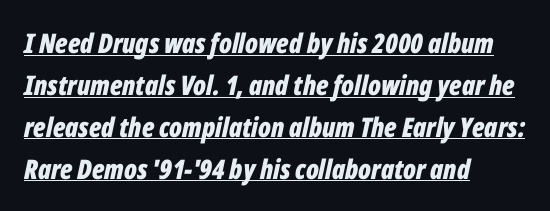
The image shows 27 px bold type, italic (leaning right); set left-aligned, normal line spacing (1.55x), normal letter spacing, underlined.
